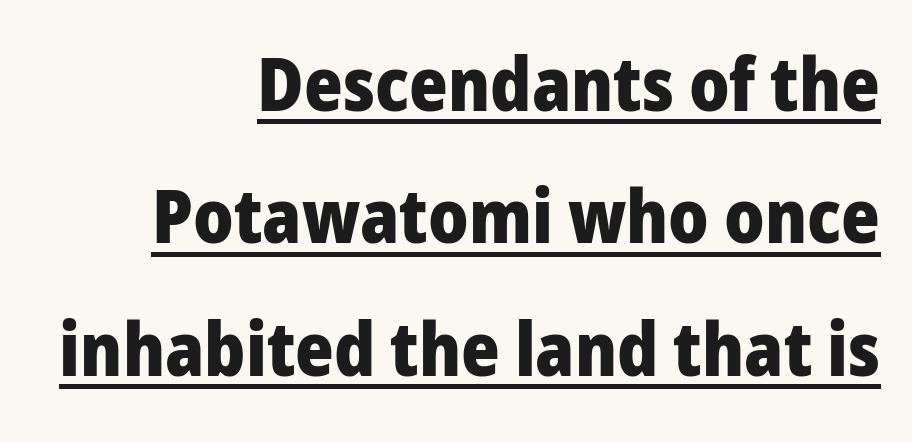
{"serif": "no", "italic": "no", "bold": "yes", "weight": "heavy", "width": "normal", "stroke_contrast": "low", "x_height": "medium", "monospaced": "no", "underline": "yes", "align": "right", "line_spacing_ratio": 1.79, "letter_spacing": "normal", "letter_spacing_em": 0.0, "glyph_px": 74}
